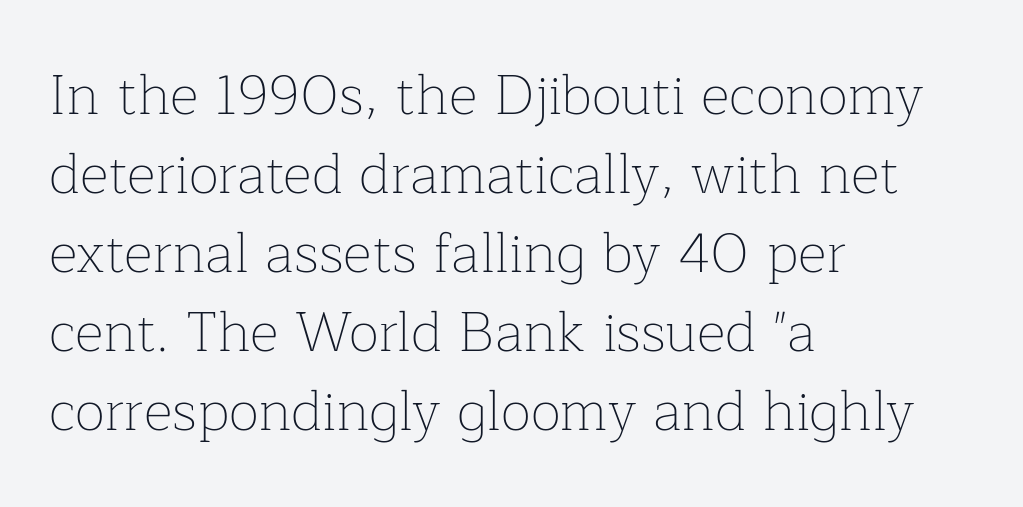
The image shows 56 px thin serif type, upright; set left-aligned, normal line spacing (1.41x), normal letter spacing, not underlined; low stroke contrast and a medium x-height.
